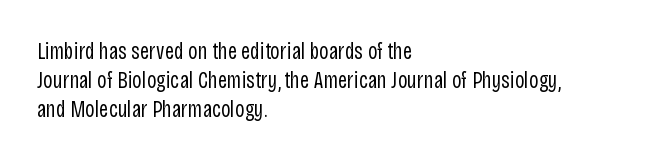
Q: Is the text bold? A: No.
Q: Is the text italic (slanted)? A: No, it is upright.
Q: Is the text underlined? A: No.
Q: How is the paragraph aligned? A: Left-aligned.
Q: Is the spacing between letters normal or unusually wide? A: Normal.
Q: Is the spacing between lines tight, normal or loose? A: Normal.
